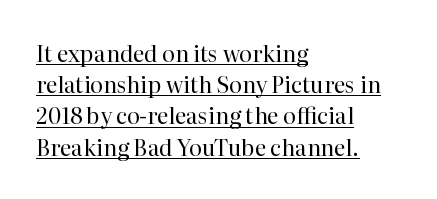
Casual observation: everything's shoved over to the left. Standard letterfit; no display-style spreading of the glyphs. Do the letters lean? They stand straight. If you measured baseline to baseline, you'd find a middling distance. Check the space under the baseline: a stroke is drawn there. The characters are drawn with everyday or finer stroke widths.
